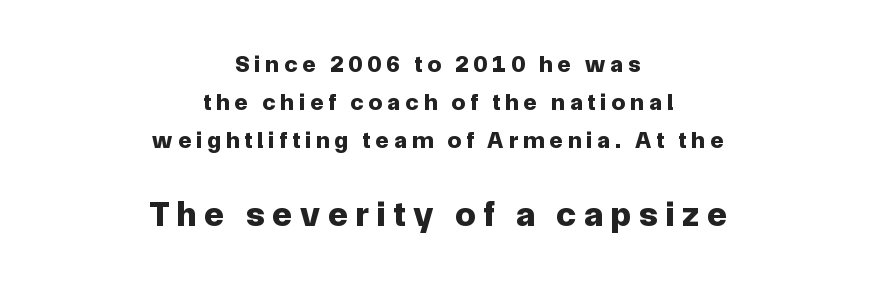
The image shows 36 px bold sans-serif type, upright; set centered, normal line spacing (1.58x), unusually wide letter spacing (+0.22 em), not underlined; the second (bottom) block is 1.5x larger; low stroke contrast and a medium x-height.
